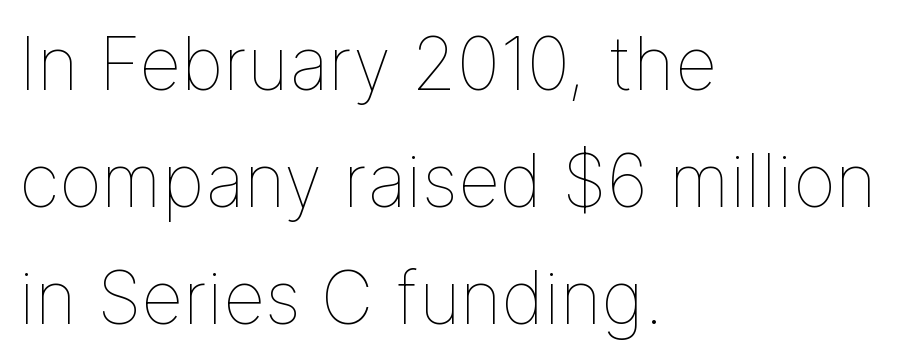
The image shows 73 px thin type, upright; set left-aligned, normal line spacing (1.6x), normal letter spacing, not underlined; low stroke contrast and a medium x-height.
